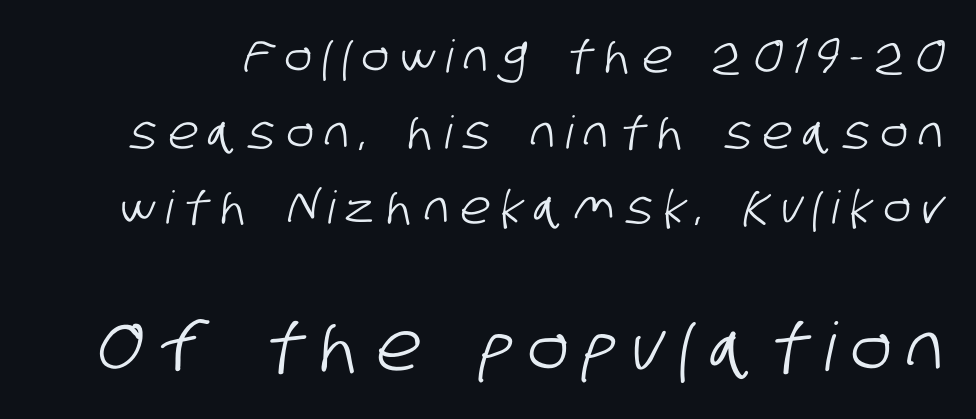
Here the designer chose a conventional face with non-uniform glyph widths. These lines are composed in type without serifs. Block two is the big one; block one sits smaller above it. This rendering features lettering with no underline. Leading: standard.
